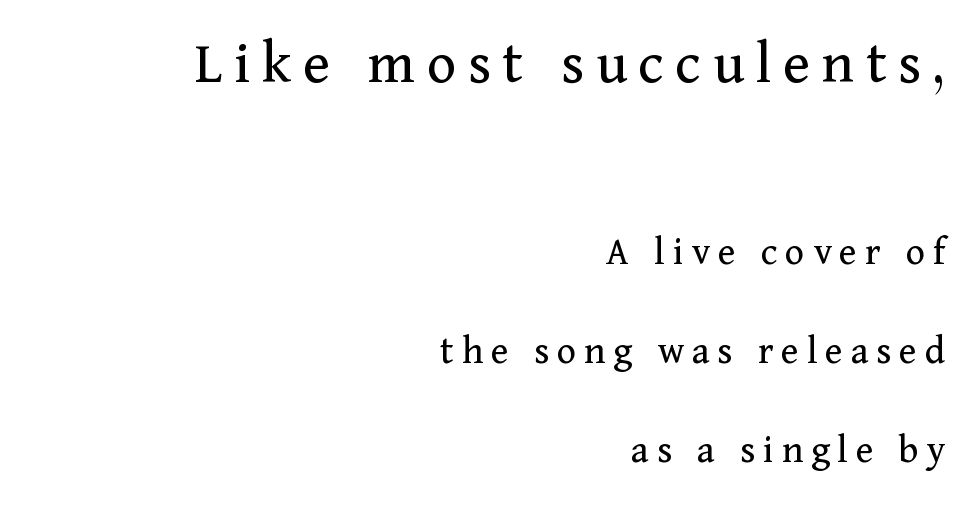
Q: Is the text bold? A: No.
Q: Is the text italic (slanted)? A: No, it is upright.
Q: Is the typeface a serif or a sans-serif typeface? A: Serif.
Q: Is the text underlined? A: No.
Q: How is the paragraph aligned? A: Right-aligned.
Q: Is the spacing between lines tight, normal or loose? A: Loose.
Q: Which block of text is set in a larger size, the first (top) or the second (bottom)? A: The first (top) one.
Q: Width (condensed, normal, or wide)? A: Normal.
Q: Stroke contrast? A: Medium.
Q: x-height? A: Medium.
Q: Monospaced? A: No.
